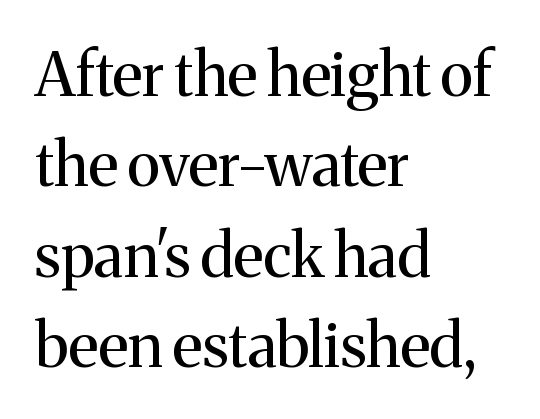
{"serif": "yes", "italic": "no", "bold": "no", "weight": "regular", "width": "normal", "stroke_contrast": "medium", "x_height": "medium", "monospaced": "no", "underline": "no", "align": "left", "line_spacing": "normal", "line_spacing_ratio": 1.48, "letter_spacing": "normal", "letter_spacing_em": 0.0, "glyph_px": 61}
